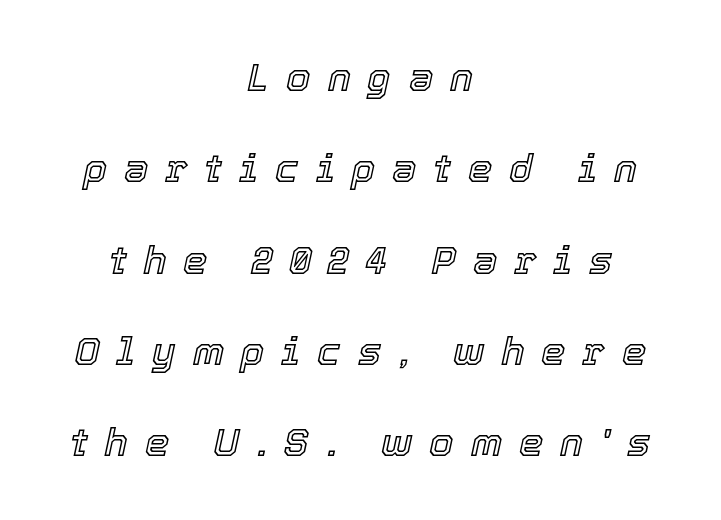
{"italic": "yes", "lean": "right", "slant_degrees": 12, "width": "normal", "x_height": "medium", "monospaced": "no", "underline": "no", "align": "center", "line_spacing": "loose", "line_spacing_ratio": 2.34, "letter_spacing": "wide", "letter_spacing_em": 0.43, "glyph_px": 39}
